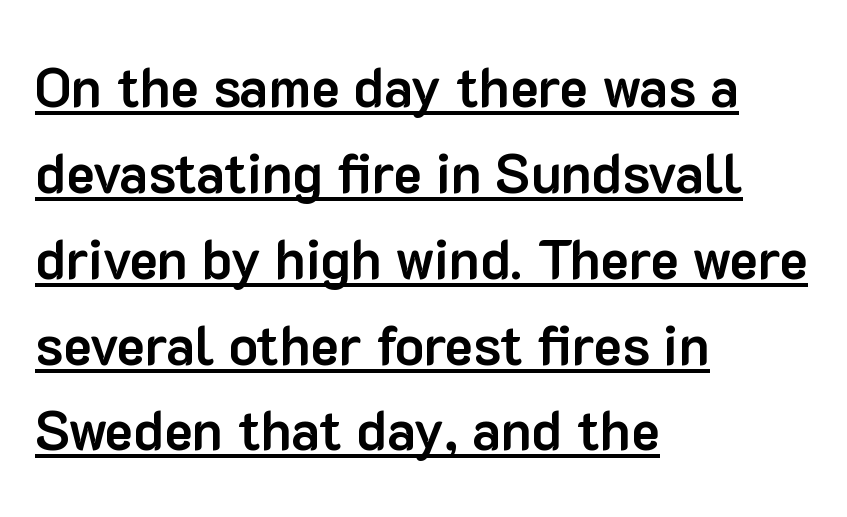
Students, observe: this is what conventionally led text looks like. You can see a thin bar hugging the bottom of the glyphs. The typography opts for an upright posture over an oblique one. The passage shown has conventional tracking throughout. No feet cap the strokes, marking this as sans-serif type. Here the designer chose a conventional face with non-uniform glyph widths.
